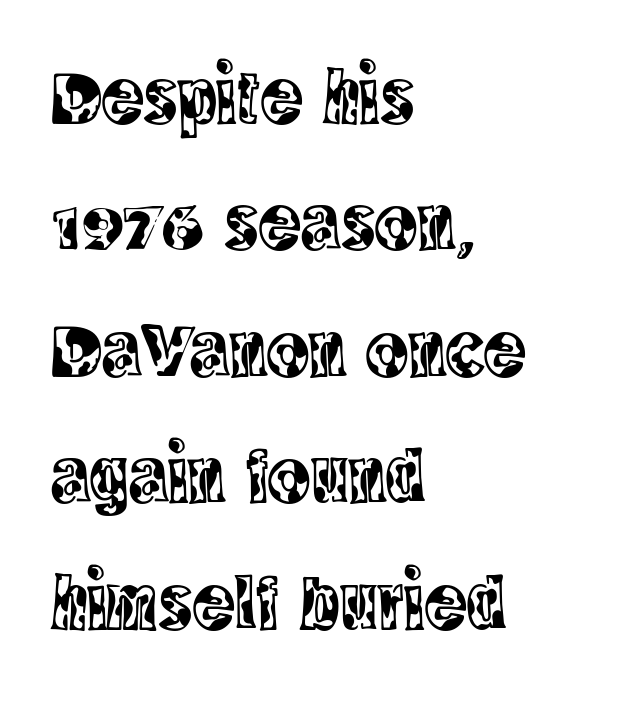
The image shows 79 px condensed serif type, upright; set left-aligned, normal line spacing (1.6x), normal letter spacing, not underlined; a large x-height.
